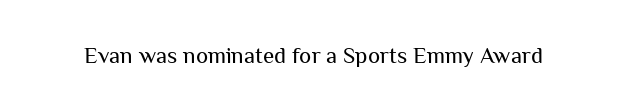
Q: Is the text bold? A: No.
Q: Is the text italic (slanted)? A: No, it is upright.
Q: Is the text underlined? A: No.
Q: Is the spacing between letters normal or unusually wide? A: Normal.
